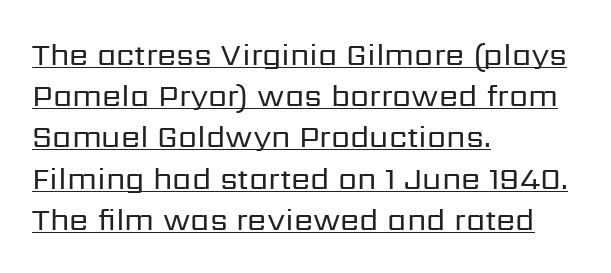
Does a line run under the words? Yes, clearly. Leading: standard. Nothing sits at the stroke ends, so this counts as sans-serif. A typesetter would call this proportional, since set widths differ per character. Vertical strokes here are truly vertical.
